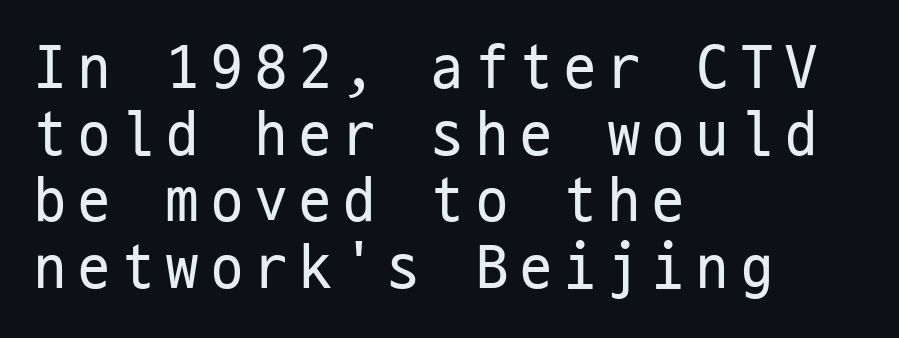
The image shows 64 px regular-weight, condensed sans-serif type, upright, monospaced; set left-aligned, tight line spacing (1.04x), not underlined; low stroke contrast and a medium x-height.
